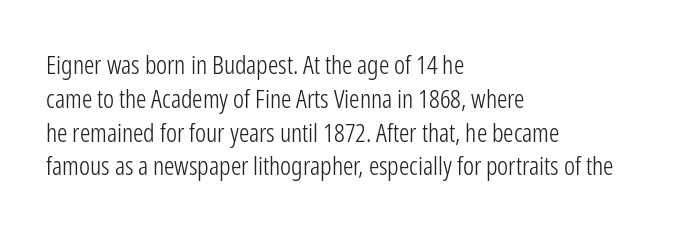
The image shows 26 px text type, upright; set left-aligned, normal line spacing (1.3x), normal letter spacing, not underlined.
